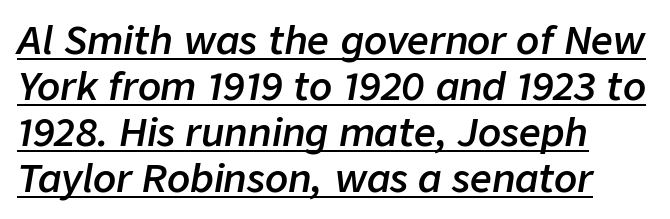
The image shows 38 px semibold type, italic (leaning right); set left-aligned, line spacing 1.21x, normal letter spacing, underlined; low stroke contrast and a medium x-height.
